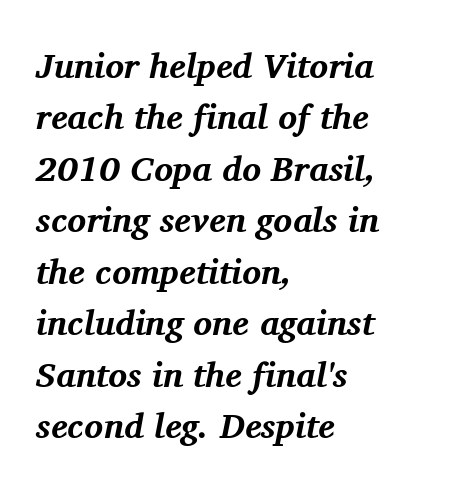
The letters advance in unequal steps, a hallmark of proportional type. A serif font was chosen for this passage. Students, note that the glyphs here touch the page at normal intervals. Horizontally, the lines are justified to the leading edge only.
